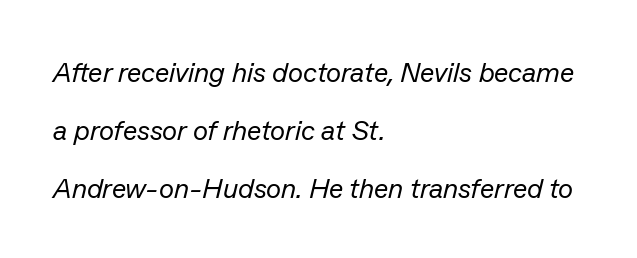
The image shows 28 px regular-weight type, italic (leaning right); set left-aligned, loose line spacing (2.08x), normal letter spacing, not underlined; low stroke contrast and a medium x-height.
